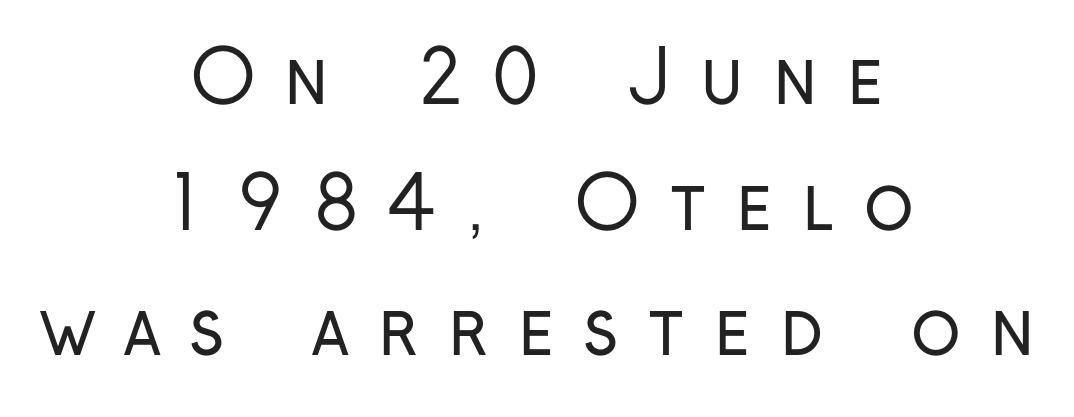
{"serif": "no", "italic": "no", "bold": "no", "weight": "regular", "width": "condensed", "stroke_contrast": "low", "x_height": "medium", "monospaced": "no", "underline": "no", "align": "center", "line_spacing_ratio": 1.72, "letter_spacing": "wide", "letter_spacing_em": 0.4, "glyph_px": 73}
